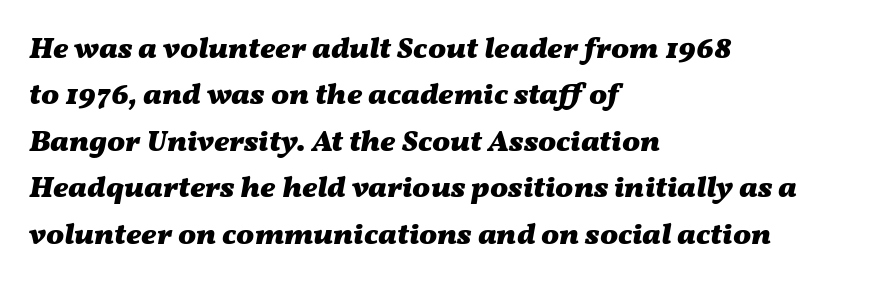
Each letter keeps its own natural width here, so spacing adapts to shape. How would I describe the line gaps? Plain and ordinary. This rendering features lettering with no underline. Does the weight exceed regular? Yes, all the way to bold. You could call the tracking neutral — neither tight nor loose. If you drew a line through each stem, it would be angled.
